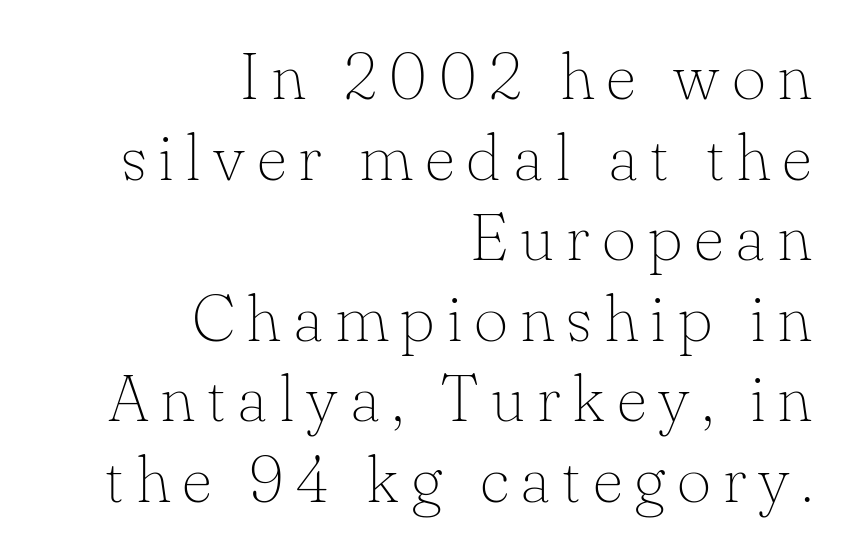
{"serif": "yes", "italic": "no", "bold": "no", "weight": "thin", "width": "normal", "stroke_contrast": "low", "x_height": "small", "monospaced": "no", "underline": "no", "align": "right", "line_spacing_ratio": 1.22, "glyph_px": 66}
